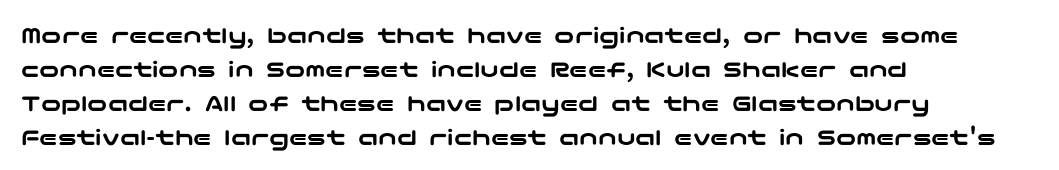
The image shows 25 px text type, upright; set left-aligned, normal line spacing (1.36x), normal letter spacing, not underlined.
